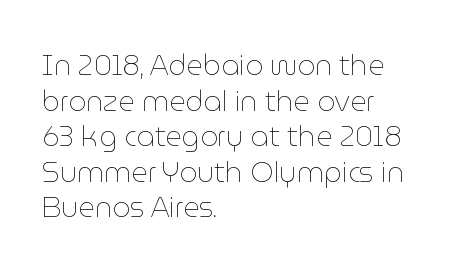
The image shows 28 px thin type, upright; set left-aligned, normal line spacing (1.27x), normal letter spacing, not underlined; low stroke contrast and a medium x-height.
